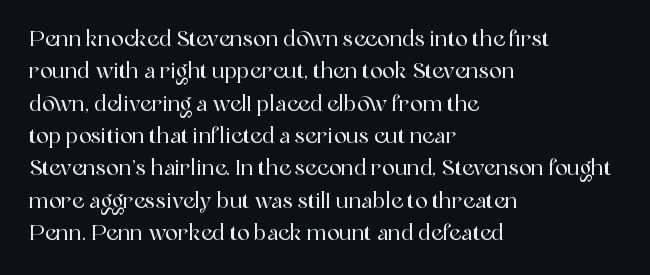
{"italic": "no", "underline": "no", "align": "left", "line_spacing": "normal", "line_spacing_ratio": 1.54, "letter_spacing": "normal", "letter_spacing_em": 0.0, "glyph_px": 21}
